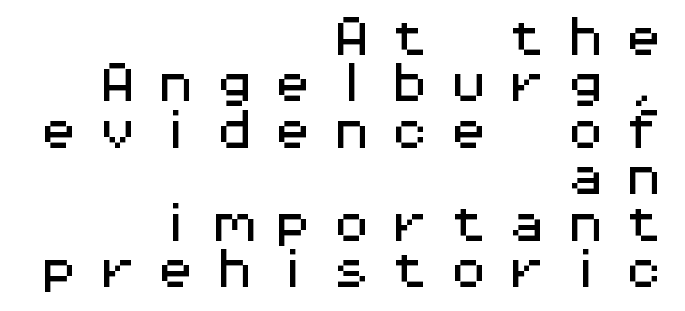
{"serif": "no", "italic": "no", "width": "wide", "stroke_contrast": "medium", "x_height": "medium", "monospaced": "yes", "underline": "no", "align": "right", "line_spacing": "tight", "line_spacing_ratio": 1.08, "letter_spacing": "wide", "letter_spacing_em": 0.36, "glyph_px": 43}
